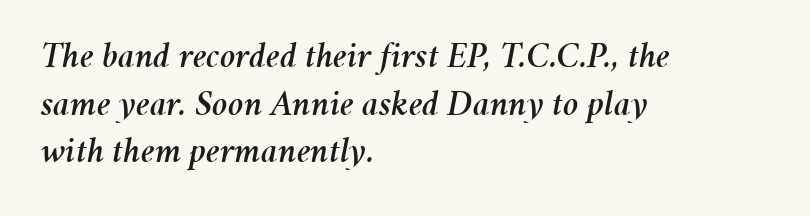
The image shows 37 px text type, italic (leaning right); set left-aligned, normal line spacing (1.29x), normal letter spacing, not underlined; medium stroke contrast and a medium x-height.
